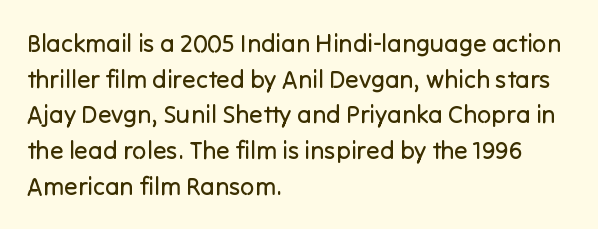
No word sits above an underline. These lines stack with their left ends in a neat column. The line-height multiplier appears to be the usual default. Ordinary non-slanted type is in use. Students, note that the glyphs here touch the page at normal intervals.
